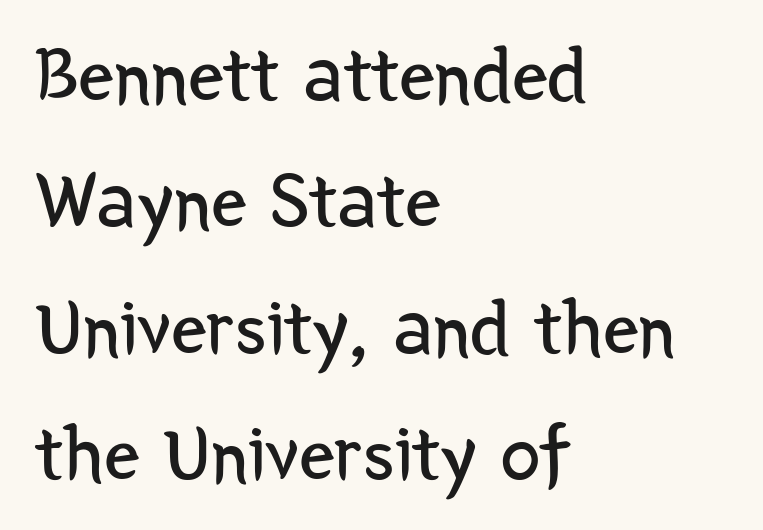
The image shows 80 px regular-weight, condensed sans-serif type, upright; set left-aligned, normal line spacing (1.58x), normal letter spacing, not underlined; low stroke contrast and a medium x-height.
